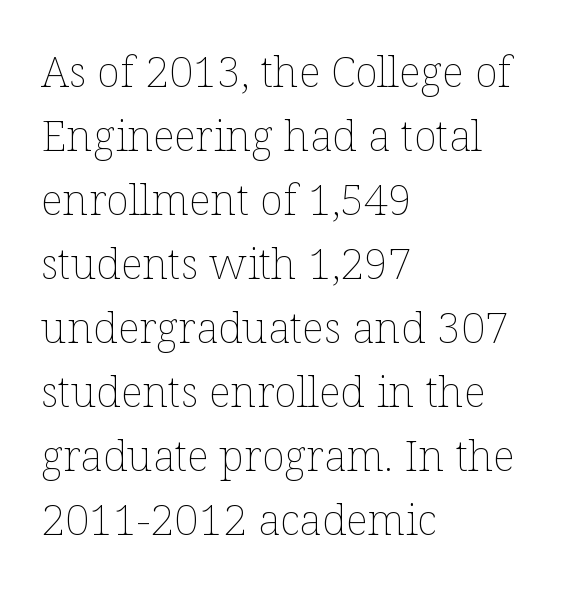
Anything drawn beneath the words? Only blank space. The paragraph has a hard left edge and a soft right edge. Here the designer chose a conventional face with non-uniform glyph widths. In terms of posture, this sample is upright.
